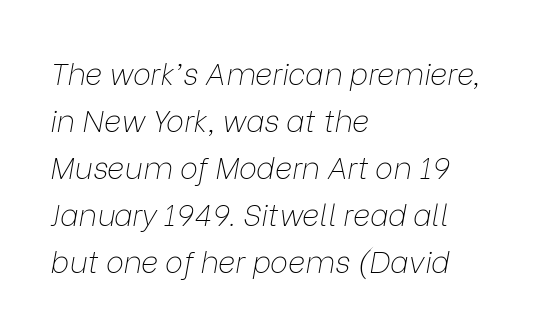
Q: Is the text bold? A: No.
Q: Is the text italic (slanted)? A: Yes, it leans right by about 9 degrees.
Q: Is the text underlined? A: No.
Q: How is the paragraph aligned? A: Left-aligned.
Q: Is the spacing between letters normal or unusually wide? A: Normal.
Q: Is the spacing between lines tight, normal or loose? A: Normal.
Q: Width (condensed, normal, or wide)? A: Normal.
Q: Stroke contrast? A: Low.
Q: x-height? A: Medium.
Q: Monospaced? A: No.
